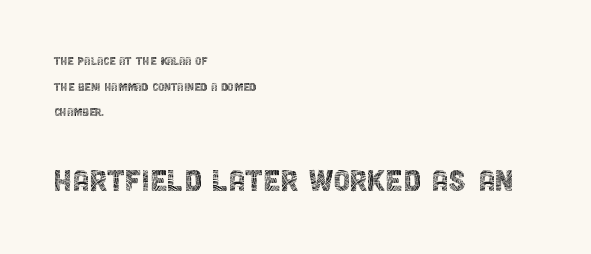
The image shows 38 px thin, condensed sans-serif type, upright; set left-aligned, line spacing 1.83x, normal letter spacing, not underlined; the second (bottom) block is 2.71x larger; a large x-height.
